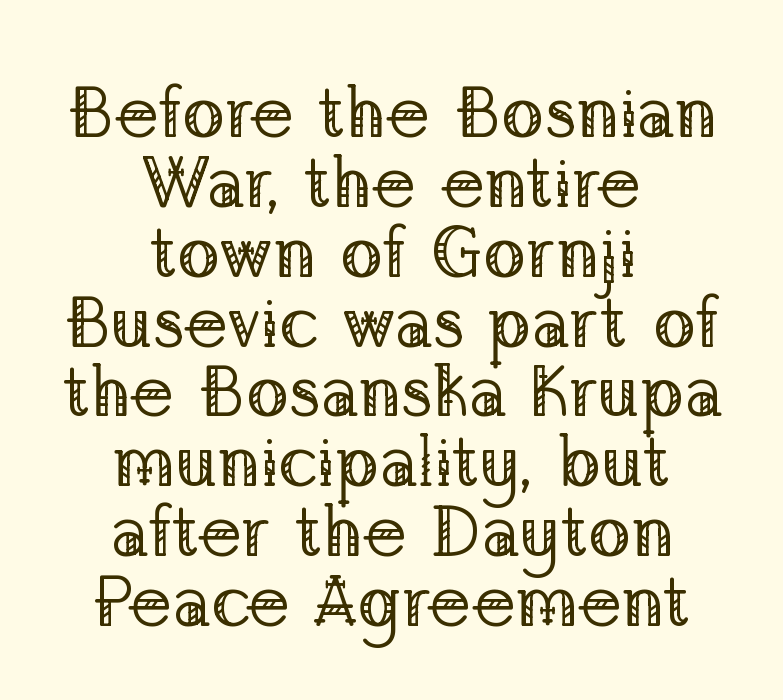
The image shows 72 px regular-weight serif type, upright; set centered, tight line spacing (0.97x), normal letter spacing, not underlined; low stroke contrast and a medium x-height.
